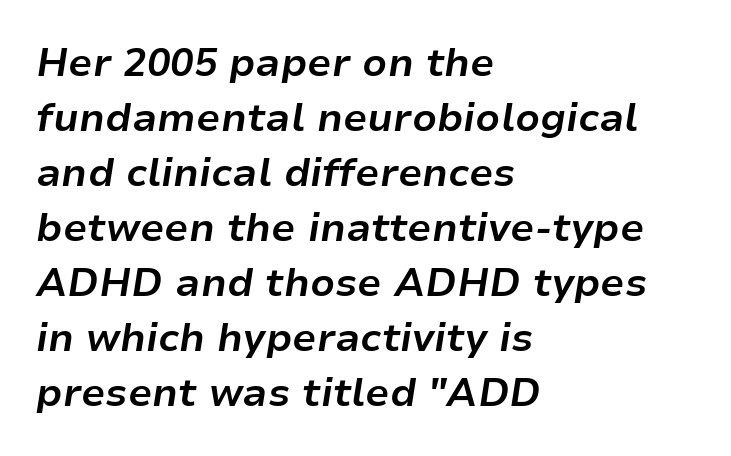
Does the lettering tilt? It does — this is italic. Evenly set lines give the paragraph a standard silhouette. Each line starts at the same left margin while the right side varies. Has an underline been added? It has not.
